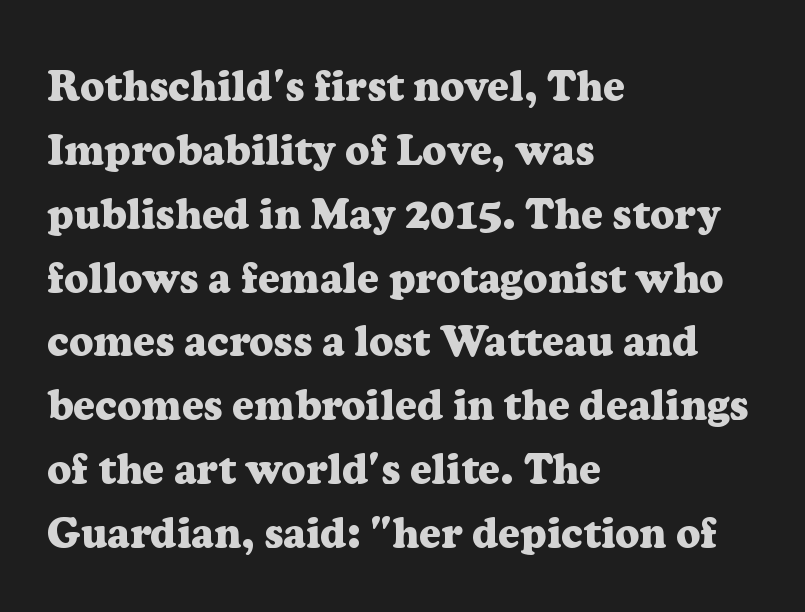
Q: Is the text bold? A: Yes.
Q: Is the text italic (slanted)? A: No, it is upright.
Q: Is the typeface a serif or a sans-serif typeface? A: Serif.
Q: Is the text underlined? A: No.
Q: How is the paragraph aligned? A: Left-aligned.
Q: Is the spacing between letters normal or unusually wide? A: Normal.
Q: Is the spacing between lines tight, normal or loose? A: Normal.
Q: Width (condensed, normal, or wide)? A: Normal.
Q: Stroke contrast? A: Low.
Q: x-height? A: Medium.
Q: Monospaced? A: No.
